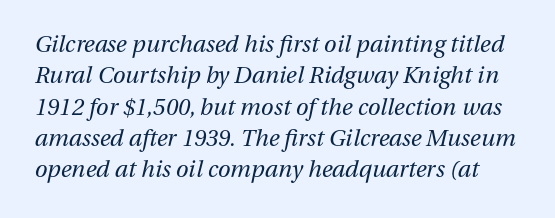
The image shows 23 px text type, italic (leaning right); set normal line spacing (1.36x), normal letter spacing, not underlined.
